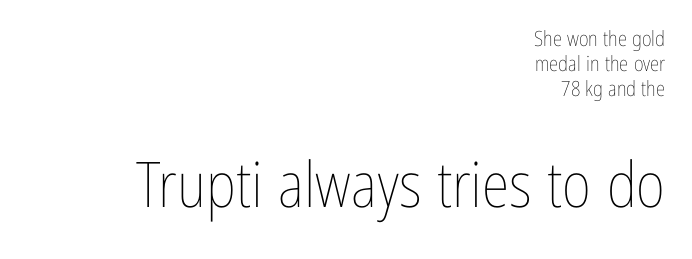
Q: Is the text bold? A: No.
Q: Is the text italic (slanted)? A: No, it is upright.
Q: Is the text underlined? A: No.
Q: How is the paragraph aligned? A: Right-aligned.
Q: Is the spacing between letters normal or unusually wide? A: Normal.
Q: Which block of text is set in a larger size, the first (top) or the second (bottom)? A: The second (bottom) one.
Q: Width (condensed, normal, or wide)? A: Condensed.
Q: Stroke contrast? A: Low.
Q: x-height? A: Medium.
Q: Monospaced? A: No.
